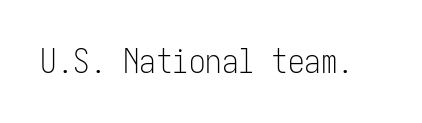
The image shows 33 px light, condensed sans-serif type, upright; set normal letter spacing, not underlined; low stroke contrast and a medium x-height.
